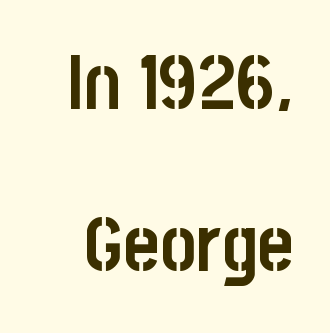
The image shows 77 px semibold, condensed sans-serif type, upright; set loose line spacing (2.11x), normal letter spacing, not underlined; low stroke contrast and a large x-height.
